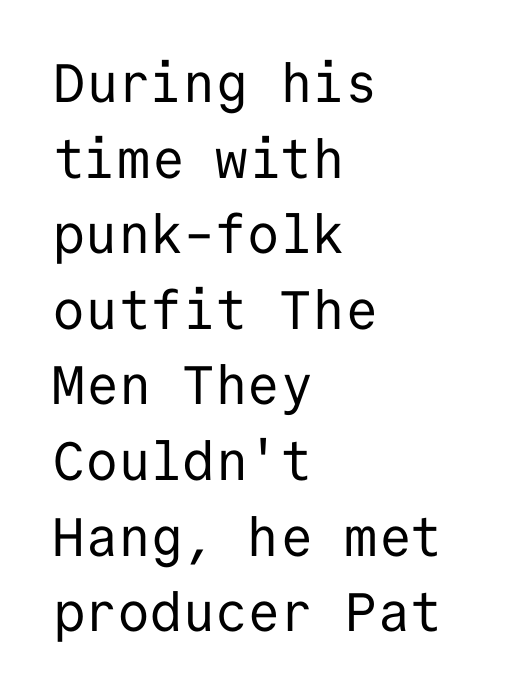
The image shows 54 px regular-weight sans-serif type, upright, monospaced; set left-aligned, normal line spacing (1.4x), normal letter spacing, not underlined; low stroke contrast and a medium x-height.
